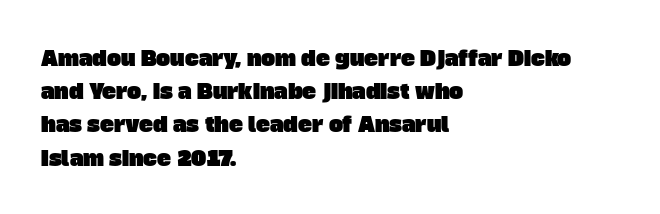
Decoration check: the copy has no underline. These lines are set flush left with a ragged right edge. A typesetter would call this leading conventional body-copy spacing. Caption: standard tracking, unaltered.
